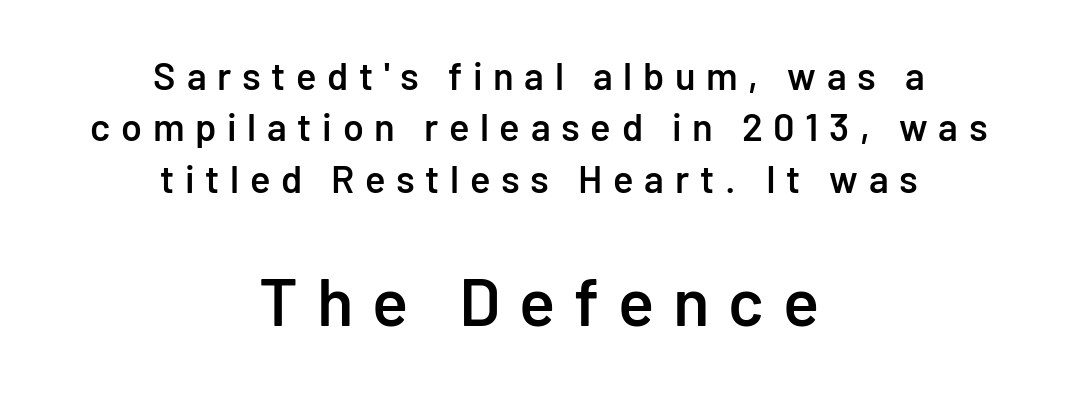
The image shows 67 px semibold sans-serif type, upright; set centered, normal line spacing (1.35x), unusually wide letter spacing (+0.28 em), not underlined; the second (bottom) block is 1.76x larger; low stroke contrast and a medium x-height.
